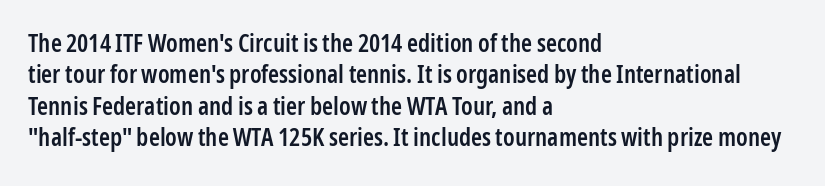
Q: Is the text bold? A: Semi-bold.
Q: Is the text italic (slanted)? A: No, it is upright.
Q: Is the text underlined? A: No.
Q: How is the paragraph aligned? A: Left-aligned.
Q: Is the spacing between letters normal or unusually wide? A: Normal.
Q: Is the spacing between lines tight, normal or loose? A: Normal.
